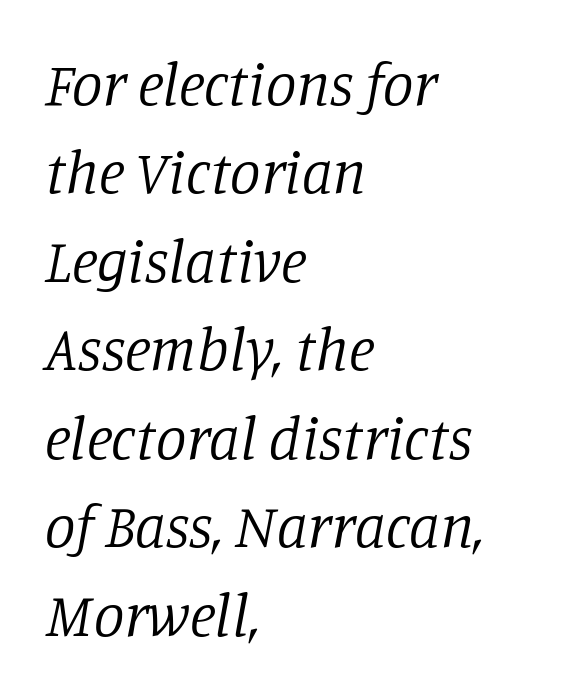
The image shows 61 px regular-weight serif type, italic (leaning right); set left-aligned, normal line spacing (1.45x), normal letter spacing, not underlined; low stroke contrast and a large x-height.
